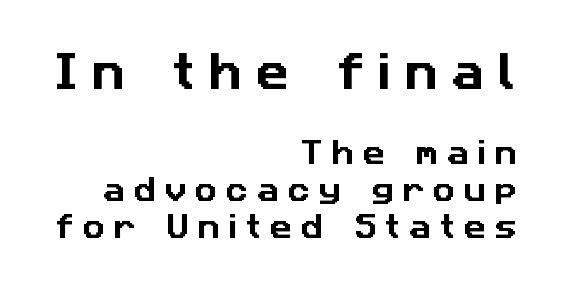
Decoration check: the copy has no underline. What stands out about the letter spacing? Its width — letters are far apart. To sum up the face: it is a sans, with no serifs. A normal amount of white space separates one row of letters from the next. Visually the block forms a straight wall on the right and a jagged coastline on the left. Note: larger setting up top, smaller setting below.
